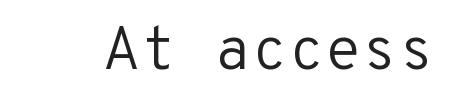
The image shows 60 px regular-weight sans-serif type, upright, monospaced; set normal letter spacing, not underlined; low stroke contrast and a medium x-height.
